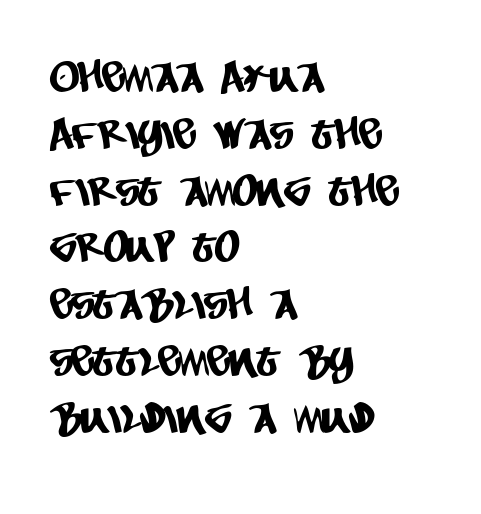
Q: Is the typeface a serif or a sans-serif typeface? A: Sans-serif.
Q: Is the text underlined? A: No.
Q: How is the paragraph aligned? A: Left-aligned.
Q: Is the spacing between letters normal or unusually wide? A: Normal.
Q: Is the spacing between lines tight, normal or loose? A: Normal.
Q: Width (condensed, normal, or wide)? A: Condensed.
Q: Stroke contrast? A: Low.
Q: x-height? A: Large.
Q: Monospaced? A: No.
